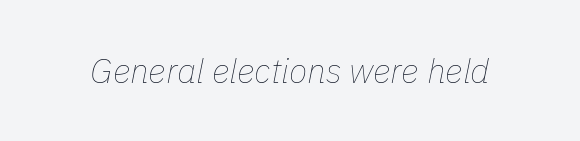
The image shows 34 px thin type, italic (leaning right); set normal letter spacing, not underlined; low stroke contrast and a medium x-height.
